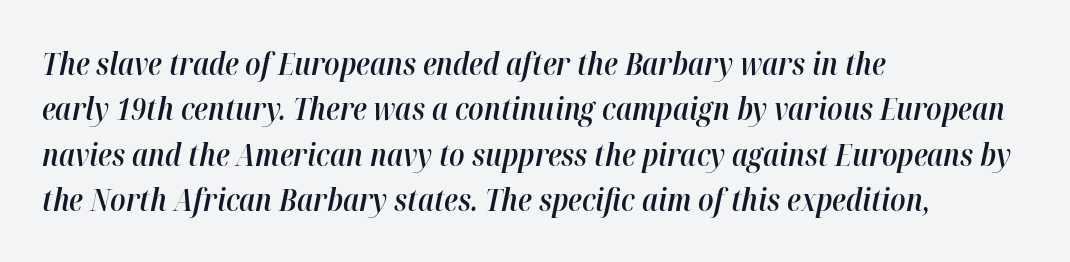
The image shows 30 px semibold type, italic (leaning right); set left-aligned, normal line spacing (1.51x), normal letter spacing, not underlined; high stroke contrast and a medium x-height.
